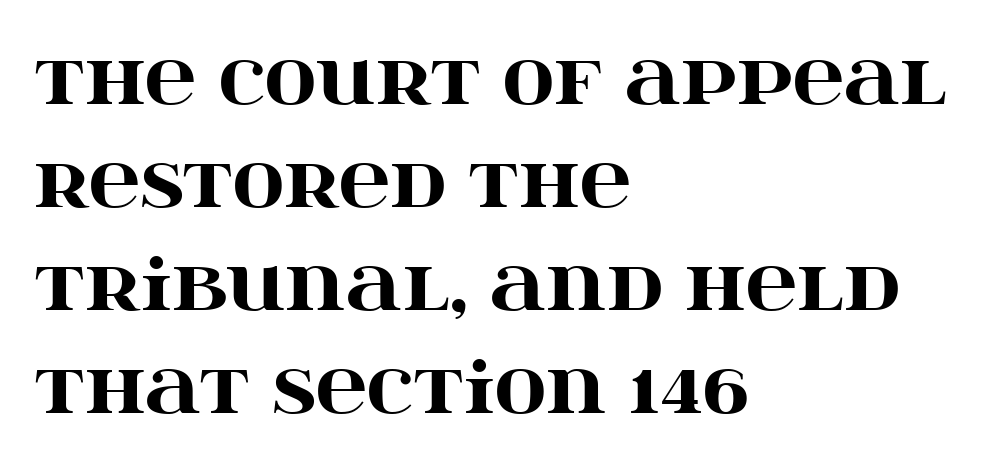
The font family rendered here belongs to the serif group. Between one letter and the next there's only the usual sliver of space. These lines are rendered in a variable-pitch font. The face used here has the dense, thick strokes of a bold. A student would call this left alignment; a typographer would say flush left, rag right. Honestly, the row spacing looks completely unremarkable.
